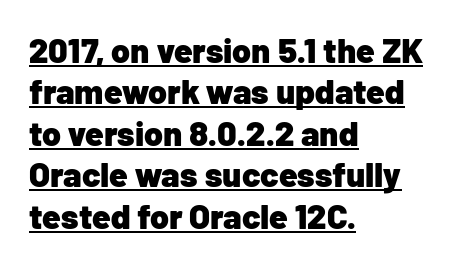
Glance below the letters and you will spot a drawn line. On the weight axis this lands at bold, roughly 700. The rag falls on the right side of this text block. Does the type have serifs? No, each stem ends abruptly. Compared with typical body copy, the letter spacing here is the same.
